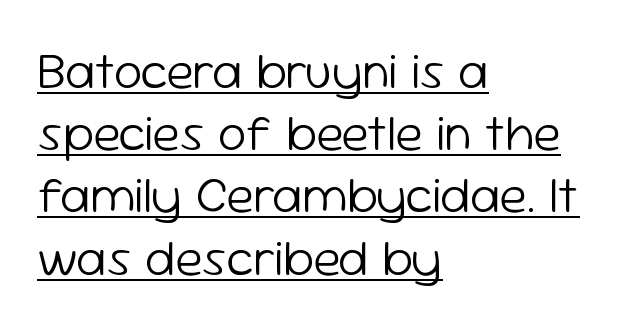
The image shows 51 px light sans-serif type, upright; set left-aligned, line spacing 1.22x, normal letter spacing, underlined; low stroke contrast and a medium x-height.
